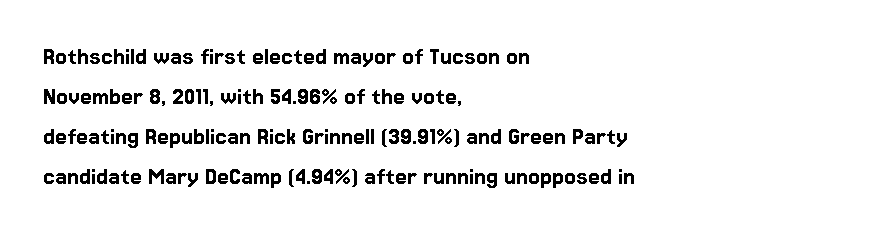
The image shows 27 px text type, upright; set left-aligned, normal line spacing (1.48x), normal letter spacing, not underlined.
